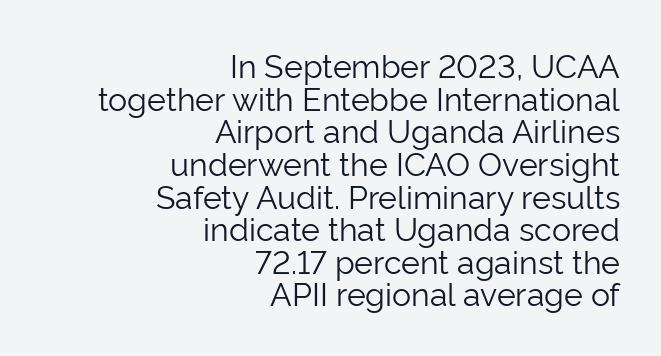
{"serif": "no", "italic": "no", "bold": "no", "weight": "light", "width": "normal", "stroke_contrast": "low", "x_height": "medium", "monospaced": "no", "underline": "no", "align": "right", "line_spacing": "tight", "line_spacing_ratio": 1.02, "letter_spacing": "normal", "letter_spacing_em": 0.0, "glyph_px": 32}
